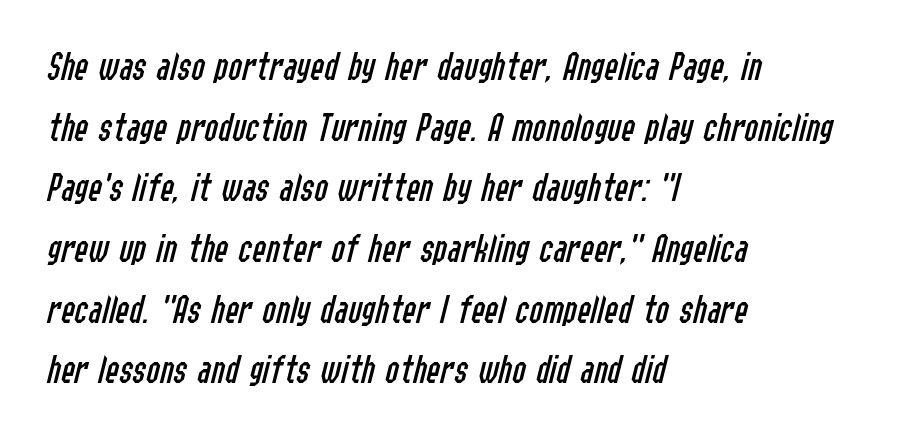
{"italic": "yes", "lean": "right", "slant_degrees": 14, "bold": "no", "weight": "regular", "width": "condensed", "stroke_contrast": "low", "x_height": "medium", "monospaced": "no", "underline": "no", "align": "left", "line_spacing": "normal", "line_spacing_ratio": 1.48, "letter_spacing": "normal", "letter_spacing_em": 0.0, "glyph_px": 41}
